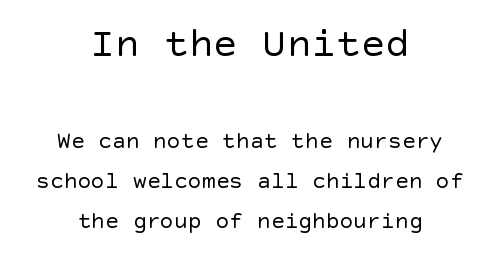
Teacher's note: observe the equal gaps on both sides — that is centered alignment. Posture: vertical. The face looks like a standard text weight, possibly lighter. Which of the two is more prominent by size? The first, at the top. You could call the tracking neutral — neither tight nor loose. You can tell from the bare stems that sans-serif type was used.
